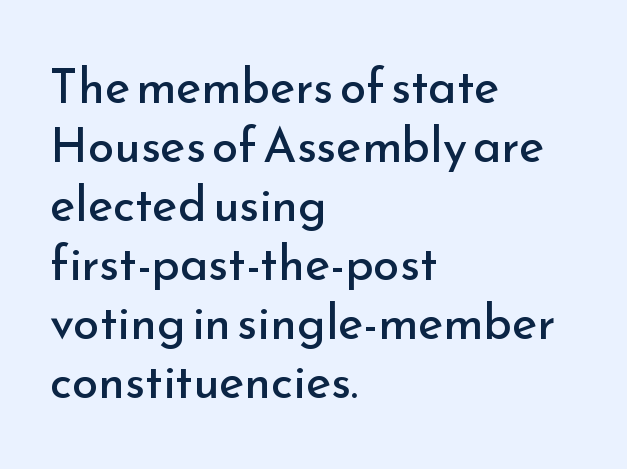
Q: Is the text bold? A: No.
Q: Is the text italic (slanted)? A: No, it is upright.
Q: Is the typeface a serif or a sans-serif typeface? A: Sans-serif.
Q: Is the text underlined? A: No.
Q: How is the paragraph aligned? A: Left-aligned.
Q: Is the spacing between letters normal or unusually wide? A: Normal.
Q: Width (condensed, normal, or wide)? A: Normal.
Q: Stroke contrast? A: Low.
Q: x-height? A: Small.
Q: Monospaced? A: No.
